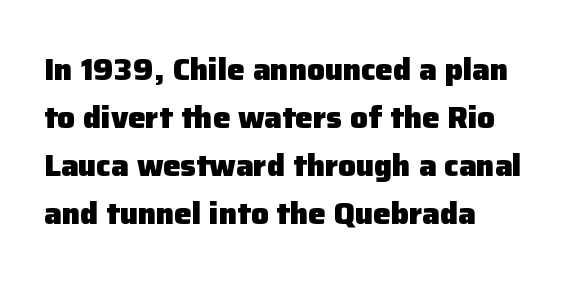
Q: Is the text bold? A: Yes.
Q: Is the text italic (slanted)? A: No, it is upright.
Q: Is the typeface a serif or a sans-serif typeface? A: Sans-serif.
Q: Is the text underlined? A: No.
Q: How is the paragraph aligned? A: Left-aligned.
Q: Is the spacing between letters normal or unusually wide? A: Normal.
Q: Is the spacing between lines tight, normal or loose? A: Normal.
Q: Width (condensed, normal, or wide)? A: Normal.
Q: Stroke contrast? A: Low.
Q: x-height? A: Medium.
Q: Monospaced? A: No.
